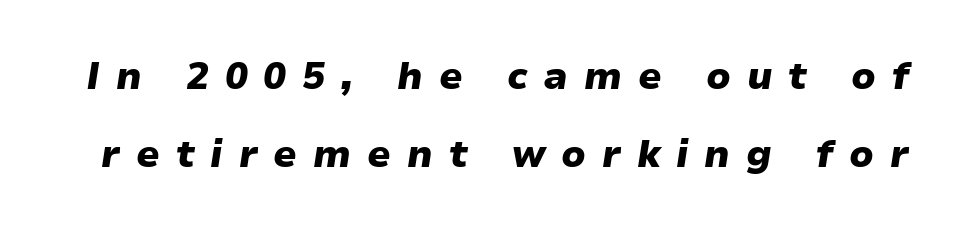
The image shows 38 px heavy type, italic (leaning right); set loose line spacing (2.05x), unusually wide letter spacing (+0.42 em), not underlined; low stroke contrast and a medium x-height.
